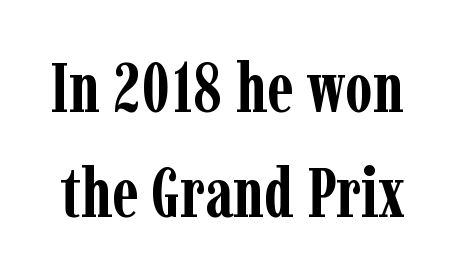
The image shows 70 px semibold, condensed serif type, upright; set normal line spacing (1.5x), normal letter spacing, not underlined; low stroke contrast and a medium x-height.
